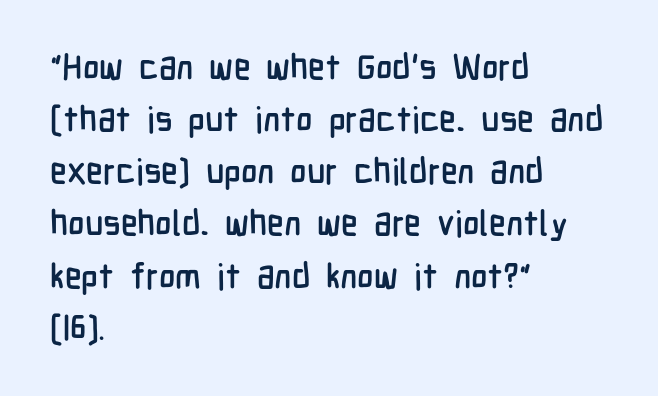
{"serif": "no", "italic": "no", "width": "condensed", "stroke_contrast": "low", "x_height": "medium", "monospaced": "no", "underline": "no", "align": "left", "line_spacing": "normal", "line_spacing_ratio": 1.49, "letter_spacing": "normal", "letter_spacing_em": 0.0, "glyph_px": 35}
